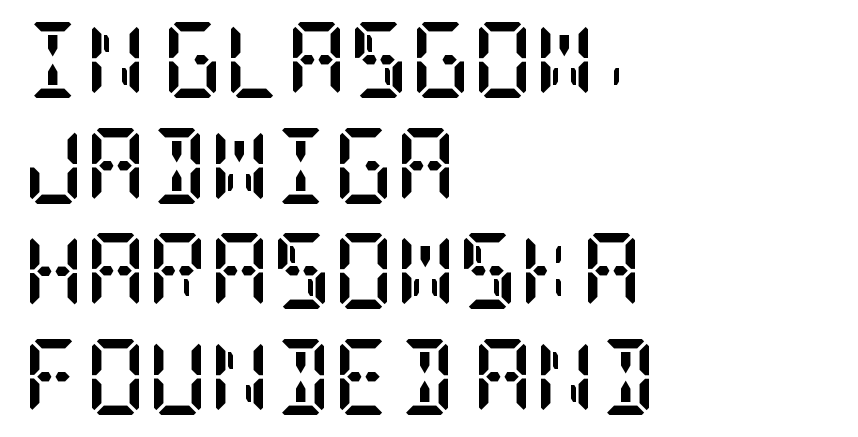
Q: Is the text bold? A: Yes.
Q: Is the text italic (slanted)? A: No, it is upright.
Q: Is the typeface a serif or a sans-serif typeface? A: Serif.
Q: Is the text underlined? A: No.
Q: How is the paragraph aligned? A: Left-aligned.
Q: Is the spacing between letters normal or unusually wide? A: Normal.
Q: Is the spacing between lines tight, normal or loose? A: Normal.
Q: Width (condensed, normal, or wide)? A: Condensed.
Q: Stroke contrast? A: Low.
Q: x-height? A: Large.
